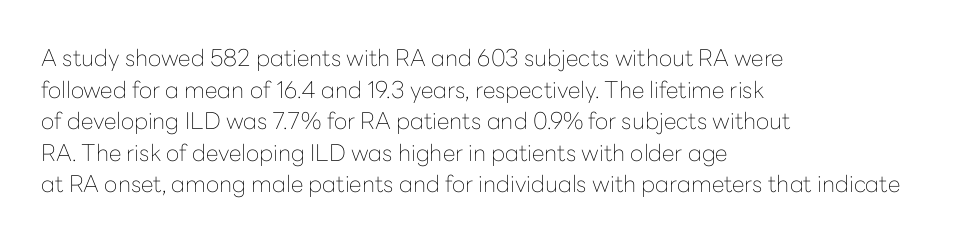
{"italic": "no", "bold": "no", "underline": "no", "align": "left", "line_spacing": "normal", "line_spacing_ratio": 1.37, "letter_spacing": "normal", "letter_spacing_em": 0.0, "glyph_px": 23}
